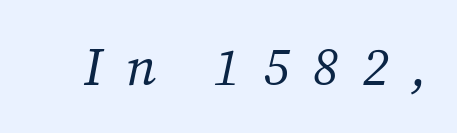
{"serif": "yes", "italic": "yes", "lean": "right", "slant_degrees": 12, "bold": "no", "weight": "regular", "width": "normal", "stroke_contrast": "medium", "x_height": "medium", "monospaced": "no", "underline": "no", "letter_spacing": "wide", "letter_spacing_em": 0.41, "glyph_px": 54}
